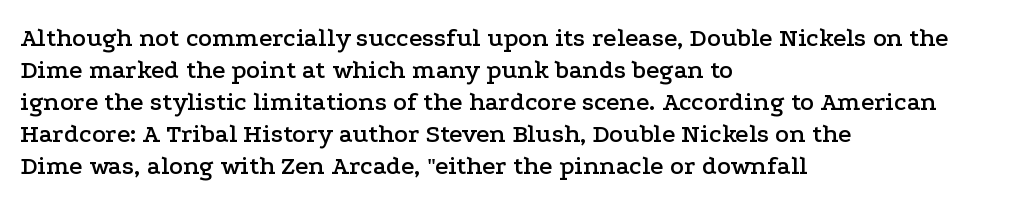
Standard letterfit; no display-style spreading of the glyphs. The string is rendered with underlining switched off. Compared with a centered layout, this one pins lines to the left instead. Vertical strokes here are truly vertical.
